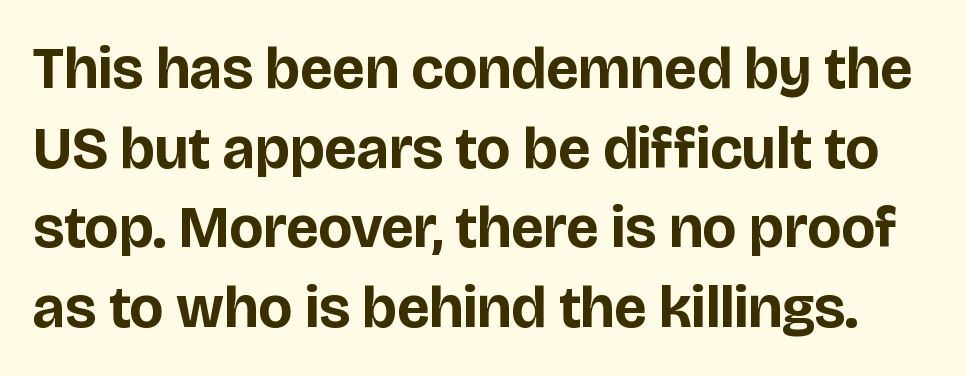
Q: Is the text bold? A: Yes.
Q: Is the text italic (slanted)? A: No, it is upright.
Q: Is the typeface a serif or a sans-serif typeface? A: Sans-serif.
Q: Is the text underlined? A: No.
Q: Is the spacing between letters normal or unusually wide? A: Normal.
Q: Is the spacing between lines tight, normal or loose? A: Normal.
Q: Width (condensed, normal, or wide)? A: Normal.
Q: Stroke contrast? A: Low.
Q: x-height? A: Large.
Q: Monospaced? A: No.
